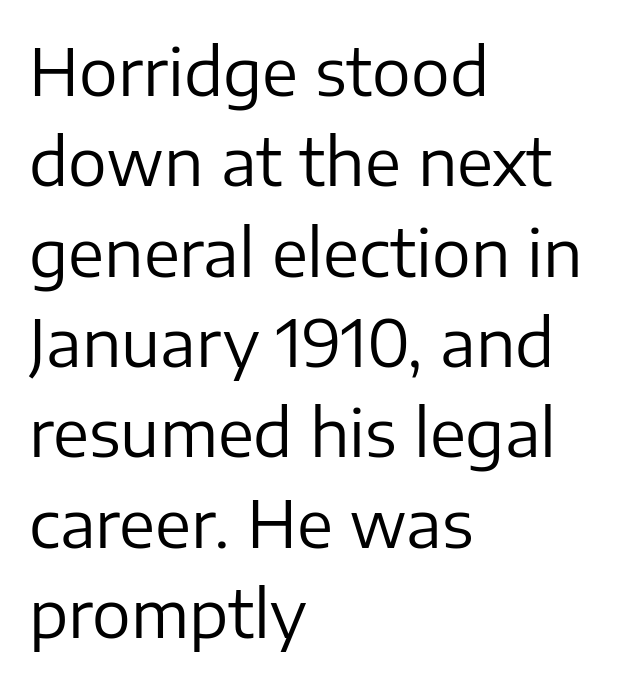
{"serif": "no", "italic": "no", "bold": "no", "weight": "regular", "width": "normal", "stroke_contrast": "low", "x_height": "medium", "monospaced": "no", "underline": "no", "align": "left", "line_spacing": "normal", "line_spacing_ratio": 1.39, "letter_spacing": "normal", "letter_spacing_em": 0.0, "glyph_px": 65}
